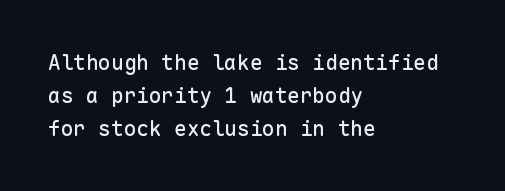
{"italic": "no", "underline": "no", "align": "left", "line_spacing": "normal", "line_spacing_ratio": 1.56, "letter_spacing": "normal", "letter_spacing_em": 0.0, "glyph_px": 21}
